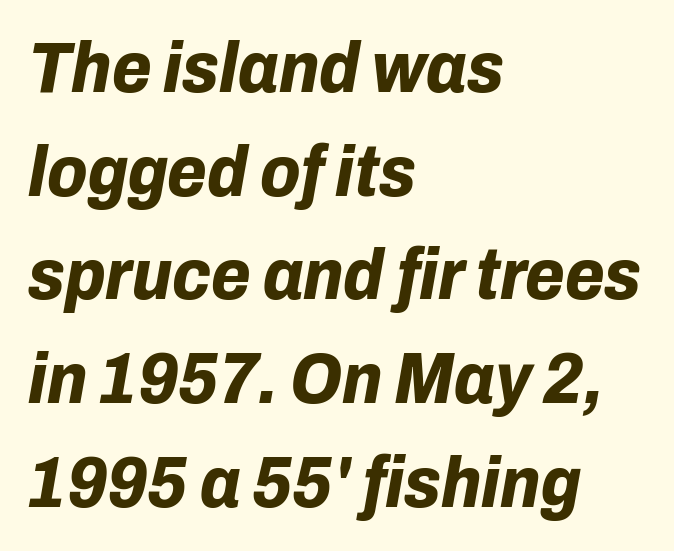
Q: Is the text bold? A: Yes.
Q: Is the text italic (slanted)? A: Yes, it leans right by about 10 degrees.
Q: Is the text underlined? A: No.
Q: How is the paragraph aligned? A: Left-aligned.
Q: Is the spacing between letters normal or unusually wide? A: Normal.
Q: Is the spacing between lines tight, normal or loose? A: Normal.
Q: Width (condensed, normal, or wide)? A: Normal.
Q: Stroke contrast? A: Low.
Q: x-height? A: Medium.
Q: Monospaced? A: No.
